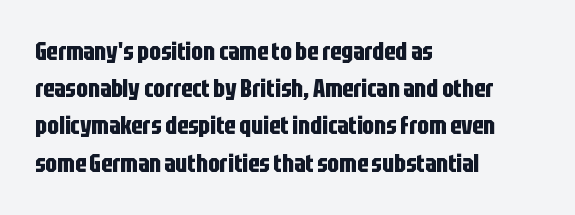
The image shows 25 px bold type, upright; set left-aligned, normal line spacing (1.49x), normal letter spacing, not underlined.
